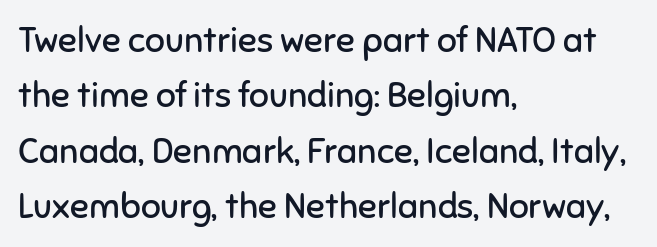
{"serif": "no", "italic": "no", "bold": "no", "weight": "regular", "width": "normal", "stroke_contrast": "low", "x_height": "medium", "monospaced": "no", "underline": "no", "align": "left", "line_spacing": "normal", "line_spacing_ratio": 1.58, "letter_spacing": "normal", "letter_spacing_em": 0.0, "glyph_px": 35}
